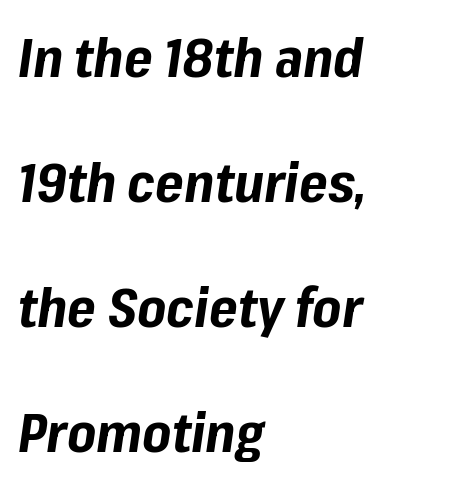
{"italic": "yes", "lean": "right", "slant_degrees": 8, "bold": "yes", "weight": "bold", "width": "normal", "stroke_contrast": "low", "x_height": "medium", "monospaced": "no", "underline": "no", "align": "left", "line_spacing": "loose", "line_spacing_ratio": 2.27, "letter_spacing": "normal", "letter_spacing_em": 0.0, "glyph_px": 55}
